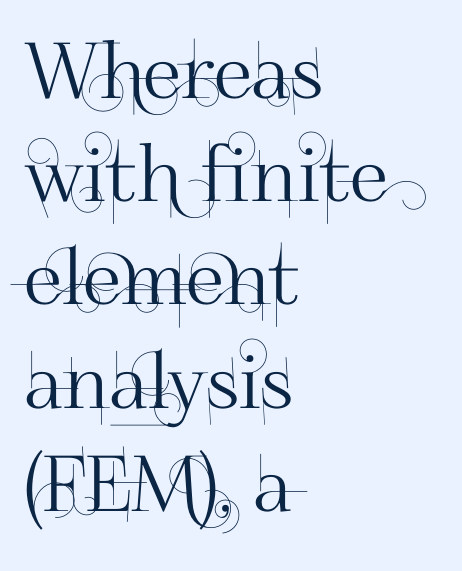
The image shows 77 px sans-serif type, upright; set left-aligned, normal line spacing (1.34x), normal letter spacing, not underlined; high stroke contrast and a small x-height.
